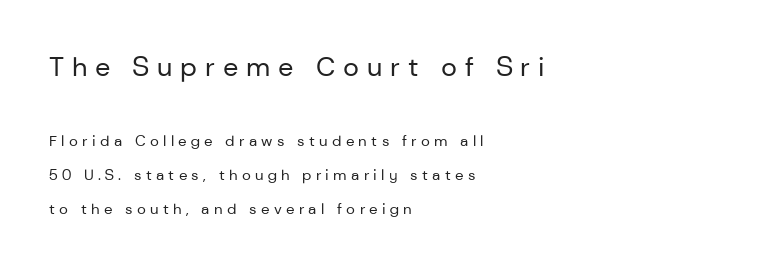
Q: Is the text bold? A: No.
Q: Is the text italic (slanted)? A: No, it is upright.
Q: Is the text underlined? A: No.
Q: How is the paragraph aligned? A: Left-aligned.
Q: Is the spacing between letters normal or unusually wide? A: Unusually wide.
Q: Is the spacing between lines tight, normal or loose? A: Loose.
Q: Which block of text is set in a larger size, the first (top) or the second (bottom)? A: The first (top) one.
